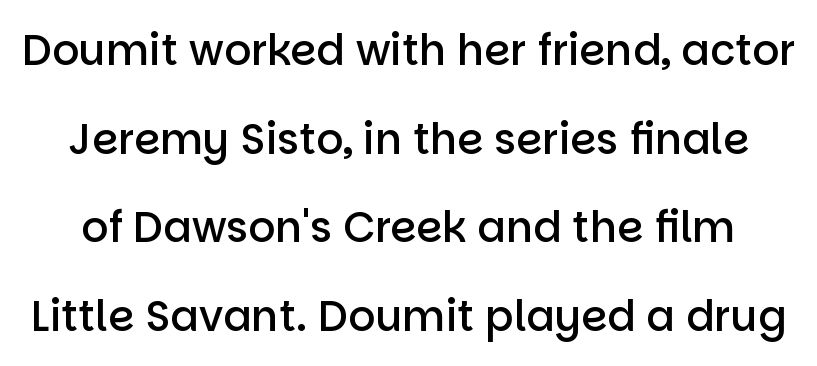
Here the glyphs are tracked normally, forming tight word shapes. The face used here is proportionally spaced, like ordinary book or web type. The typography opts for an upright posture over an oblique one. In terms of weight, the rendering is demibold, just under bold.
